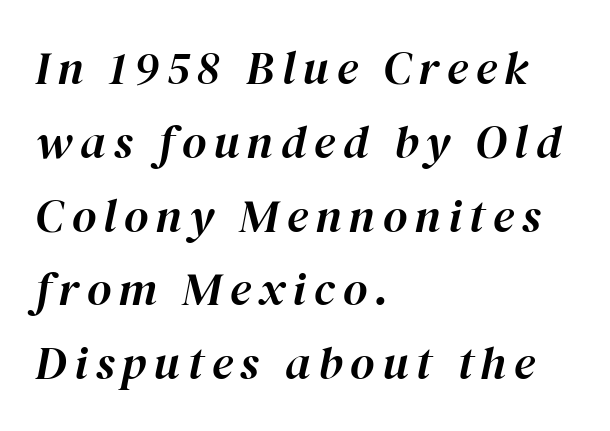
Think of a printed novel: that variable character pitch is what you see here. Slanted lettering throughout. These lines stack with their left ends in a neat column. Plain, unruled lines of type.
